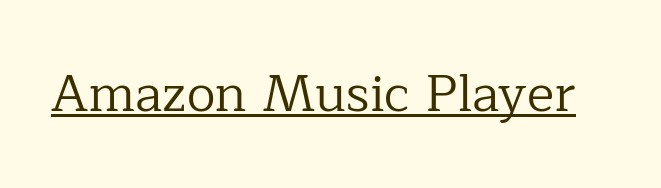
Q: Is the text bold? A: No.
Q: Is the text italic (slanted)? A: No, it is upright.
Q: Is the typeface a serif or a sans-serif typeface? A: Serif.
Q: Is the text underlined? A: Yes.
Q: Is the spacing between letters normal or unusually wide? A: Normal.
Q: Width (condensed, normal, or wide)? A: Normal.
Q: Stroke contrast? A: Low.
Q: x-height? A: Medium.
Q: Monospaced? A: No.
